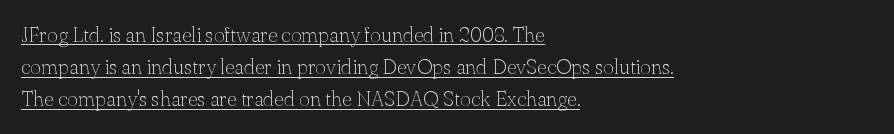
{"italic": "no", "bold": "no", "underline": "yes", "align": "left", "line_spacing": "normal", "line_spacing_ratio": 1.53, "letter_spacing": "normal", "letter_spacing_em": 0.0, "glyph_px": 21}
